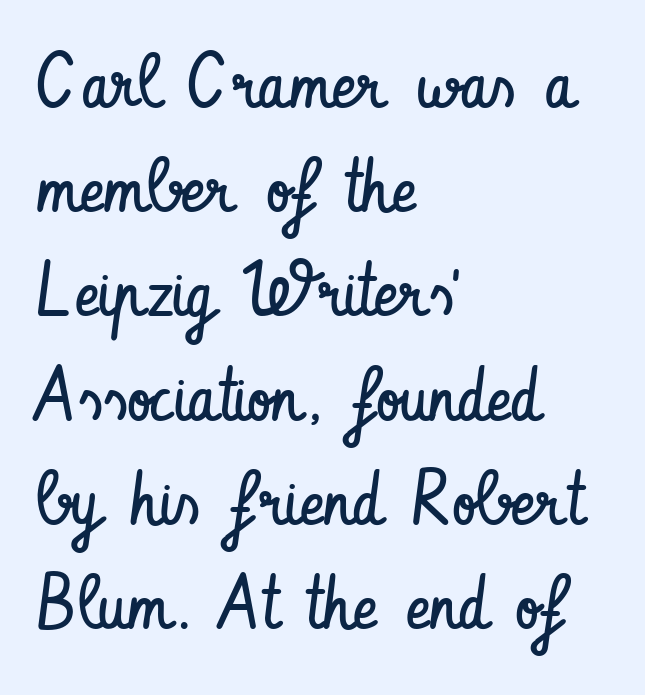
The image shows 75 px regular-weight, condensed sans-serif type, upright; set left-aligned, normal line spacing (1.39x), normal letter spacing, not underlined; low stroke contrast and a small x-height.
